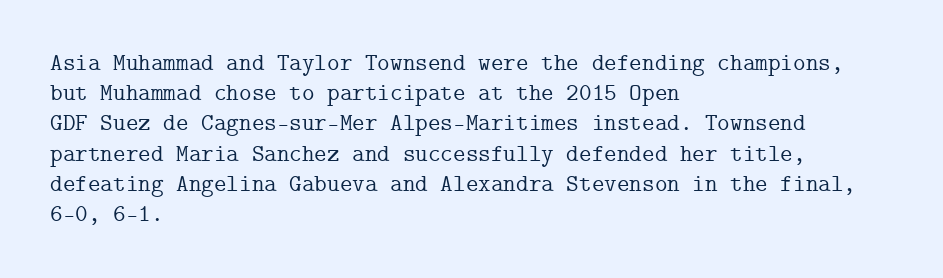
The image shows 24 px text type, upright; set left-aligned, normal line spacing (1.26x), normal letter spacing, not underlined.
